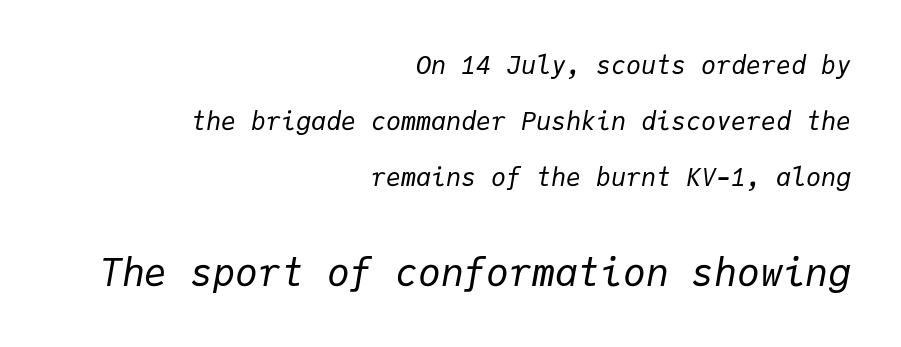
The image shows 38 px regular-weight type, italic (leaning right), monospaced; set right-aligned, loose line spacing (2.25x), normal letter spacing, not underlined; the second (bottom) block is 1.52x larger; low stroke contrast and a medium x-height.
